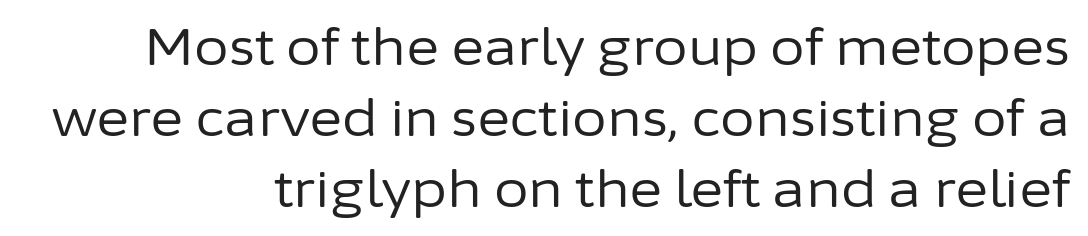
The image shows 50 px regular-weight sans-serif type, upright; set right-aligned, normal line spacing (1.42x), normal letter spacing, not underlined; low stroke contrast and a medium x-height.
